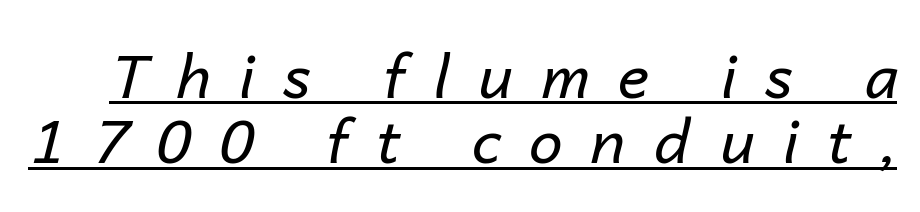
Q: Is the text bold? A: No.
Q: Is the text italic (slanted)? A: Yes, it leans right by about 14 degrees.
Q: Is the text underlined? A: Yes.
Q: Is the spacing between letters normal or unusually wide? A: Unusually wide.
Q: Is the spacing between lines tight, normal or loose? A: Tight.
Q: Width (condensed, normal, or wide)? A: Normal.
Q: Stroke contrast? A: Low.
Q: x-height? A: Medium.
Q: Monospaced? A: No.
